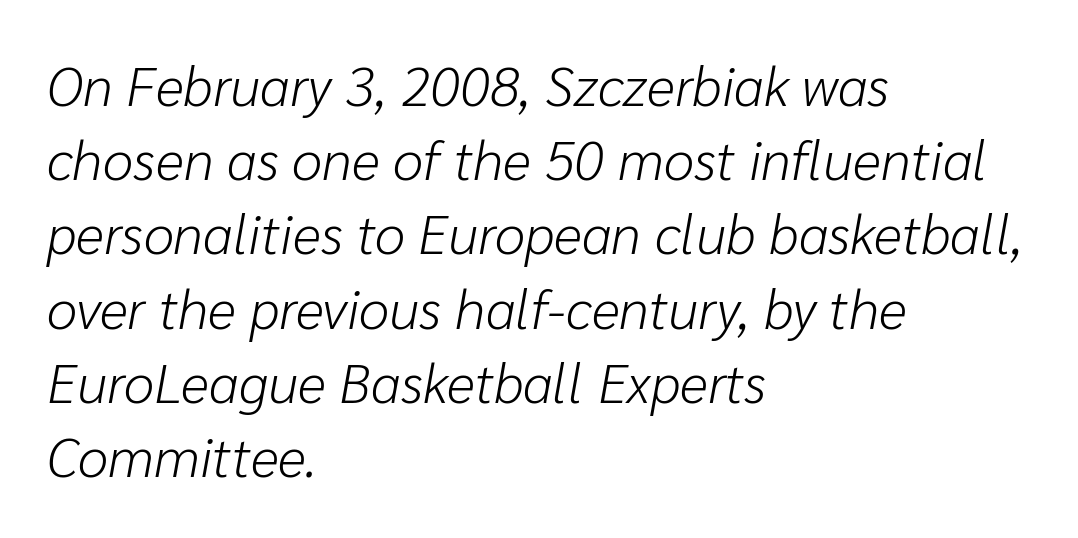
The image shows 55 px light type, italic (leaning right); set left-aligned, normal line spacing (1.35x), normal letter spacing, not underlined; low stroke contrast and a medium x-height.
